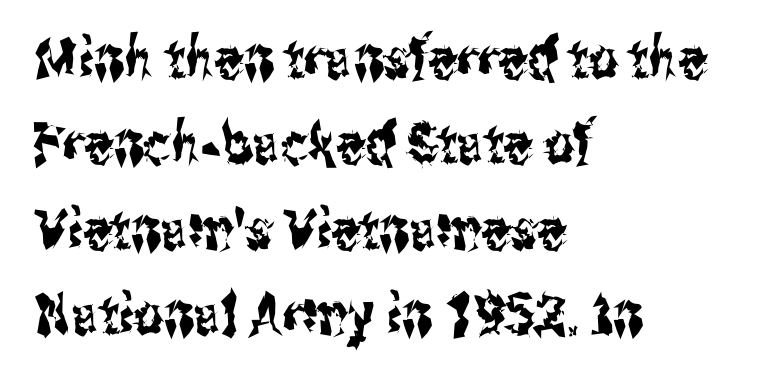
This rendering features lettering with no underline. The type sits square on the baseline with zero lean. Letterform terminals end flat and unadorned throughout the passage. Each letter keeps its own natural width here, so spacing adapts to shape. Letter spacing: default.
